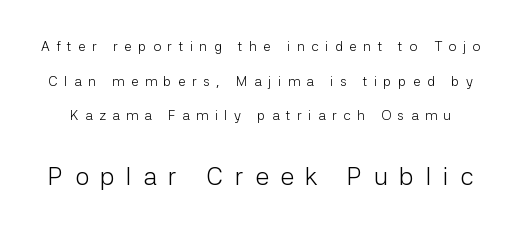
{"italic": "no", "bold": "no", "underline": "no", "line_spacing": "loose", "line_spacing_ratio": 2.47, "letter_spacing": "wide", "letter_spacing_em": 0.46, "larger_block": "second", "size_ratio": 1.79, "glyph_px": 25}
